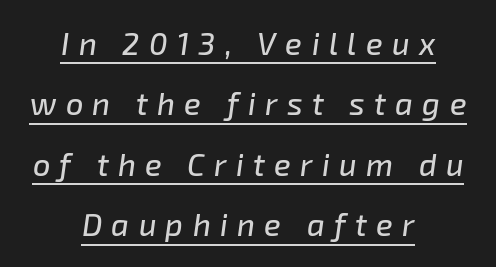
The image shows 31 px text type, italic (leaning right); set centered, loose line spacing (1.95x), unusually wide letter spacing (+0.3 em), underlined; low stroke contrast and a medium x-height.
